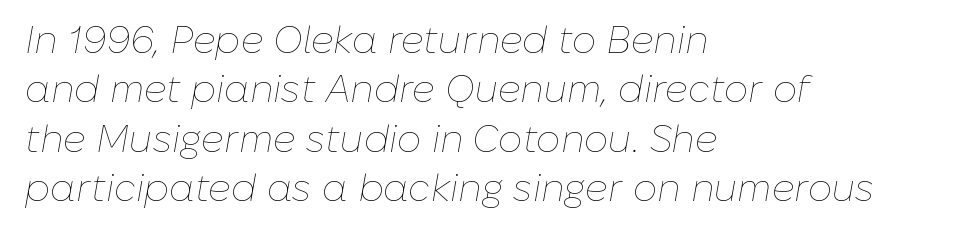
The image shows 38 px thin type, italic (leaning right); set left-aligned, normal line spacing (1.3x), normal letter spacing, not underlined; low stroke contrast and a medium x-height.
